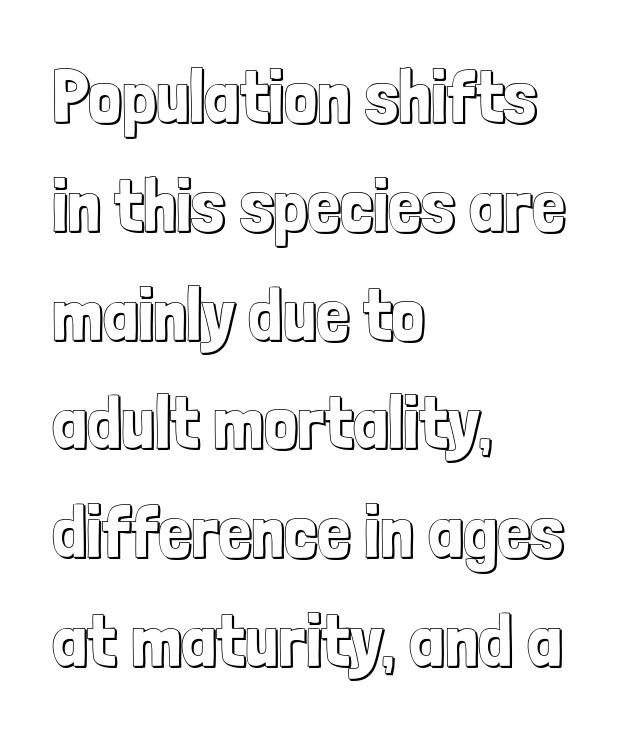
If you drew a line through each stem, it would be perfectly vertical. Only glyphs here, with clear space below each row. Spacing between characters is what you'd get straight out of the box. Note the varied advance widths — an 'i' is clearly narrower than an 'm'.
